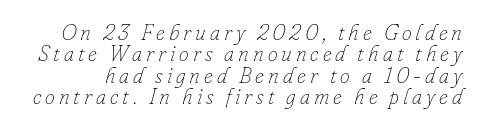
The image shows 22 px text type, italic (leaning right); set tight line spacing (0.97x), not underlined.
